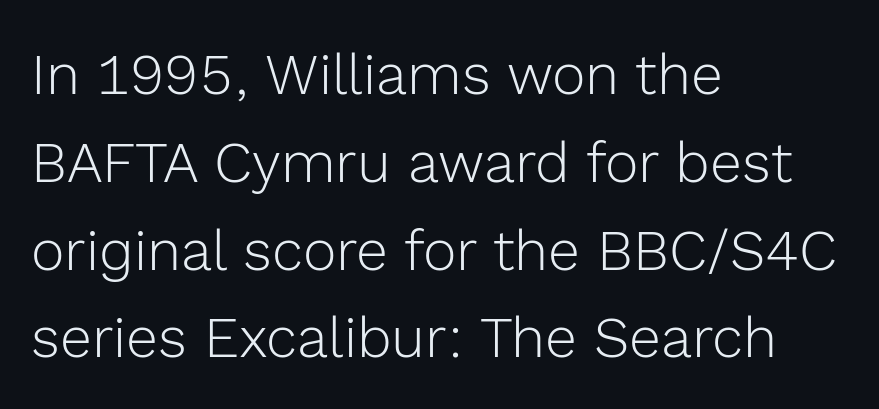
Q: Is the text bold? A: No.
Q: Is the text italic (slanted)? A: No, it is upright.
Q: Is the typeface a serif or a sans-serif typeface? A: Sans-serif.
Q: Is the text underlined? A: No.
Q: How is the paragraph aligned? A: Left-aligned.
Q: Is the spacing between letters normal or unusually wide? A: Normal.
Q: Is the spacing between lines tight, normal or loose? A: Normal.
Q: Width (condensed, normal, or wide)? A: Normal.
Q: x-height? A: Medium.
Q: Monospaced? A: No.
